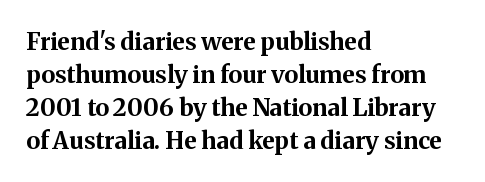
{"italic": "no", "bold": "yes", "underline": "no", "align": "left", "line_spacing": "normal", "line_spacing_ratio": 1.37, "letter_spacing": "normal", "letter_spacing_em": 0.0, "glyph_px": 24}
